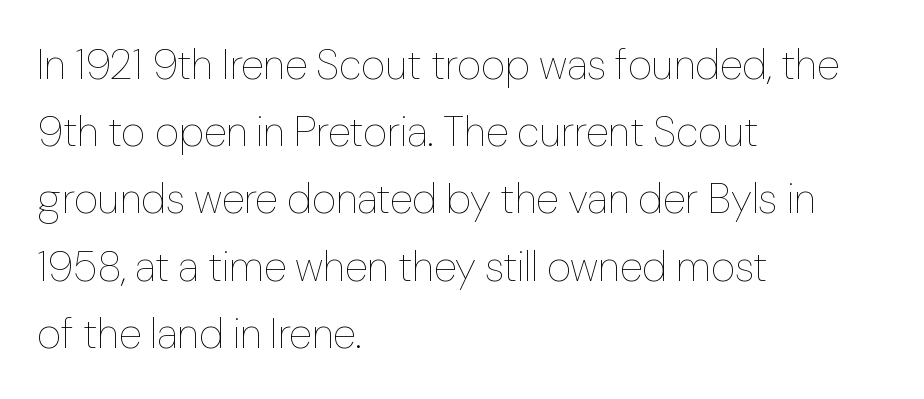
The image shows 42 px thin type, upright; set left-aligned, normal line spacing (1.6x), normal letter spacing, not underlined; low stroke contrast and a medium x-height.
